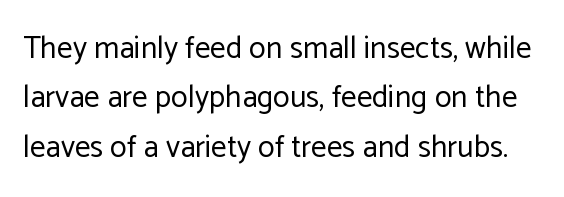
{"serif": "no", "italic": "no", "bold": "no", "weight": "regular", "width": "normal", "stroke_contrast": "low", "x_height": "medium", "monospaced": "no", "underline": "no", "line_spacing": "normal", "line_spacing_ratio": 1.59, "letter_spacing": "normal", "letter_spacing_em": 0.0, "glyph_px": 31}
